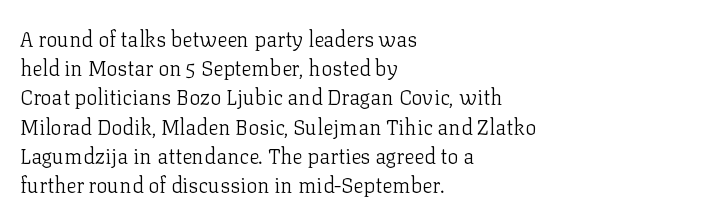
{"italic": "no", "bold": "no", "underline": "no", "align": "left", "line_spacing": "normal", "line_spacing_ratio": 1.39, "letter_spacing": "normal", "letter_spacing_em": 0.0, "glyph_px": 21}
